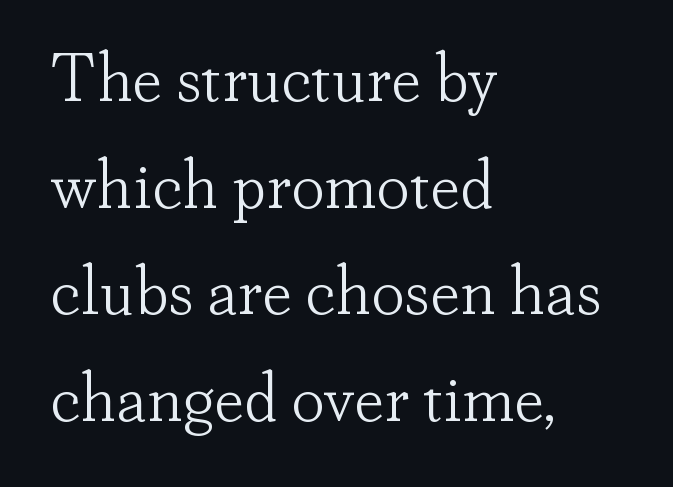
The image shows 67 px light serif type, upright; set left-aligned, normal line spacing (1.59x), normal letter spacing, not underlined; low stroke contrast and a small x-height.
